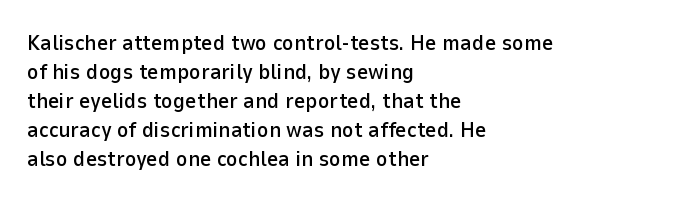
The image shows 22 px text type, upright; set left-aligned, normal line spacing (1.32x), normal letter spacing, not underlined.
